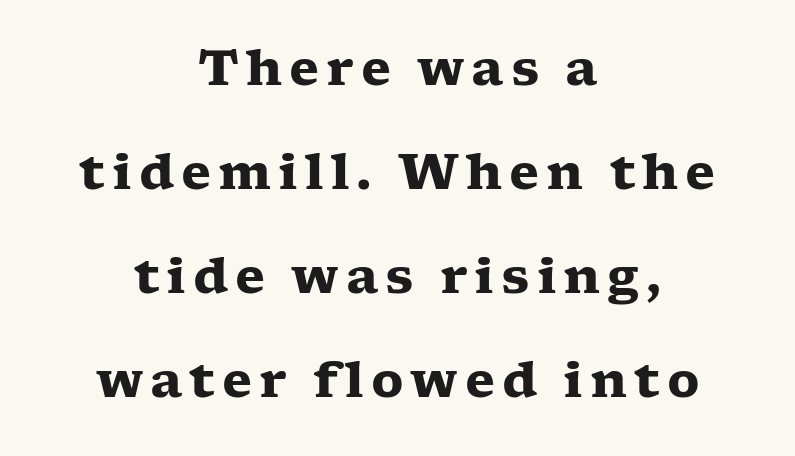
The rendering uses a bold face; every stroke is thick and dark. The block of text is sparse from top to bottom, with ample space between rows. Just letters on the line, the space beneath them empty. Each letter keeps its own natural width here, so spacing adapts to shape.
